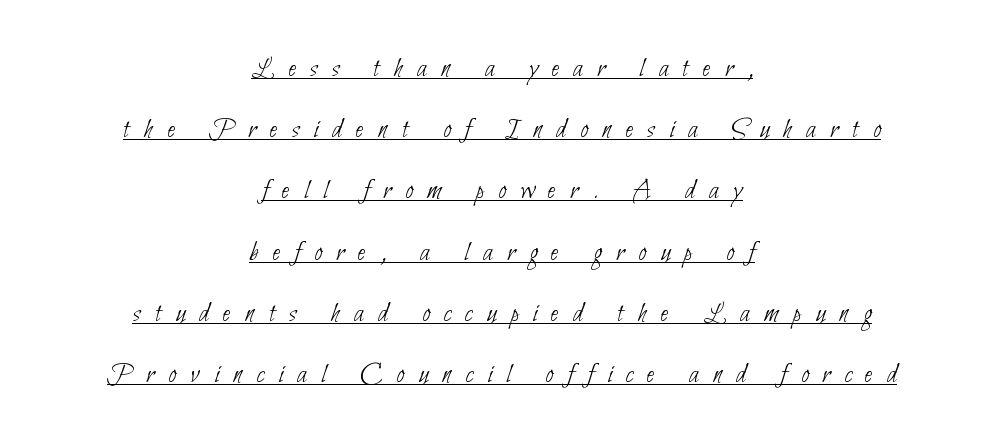
{"serif": "no", "bold": "no", "weight": "thin", "width": "condensed", "stroke_contrast": "low", "x_height": "small", "monospaced": "no", "underline": "yes", "align": "center", "line_spacing": "loose", "line_spacing_ratio": 2.11, "letter_spacing": "wide", "letter_spacing_em": 0.49, "glyph_px": 29}
